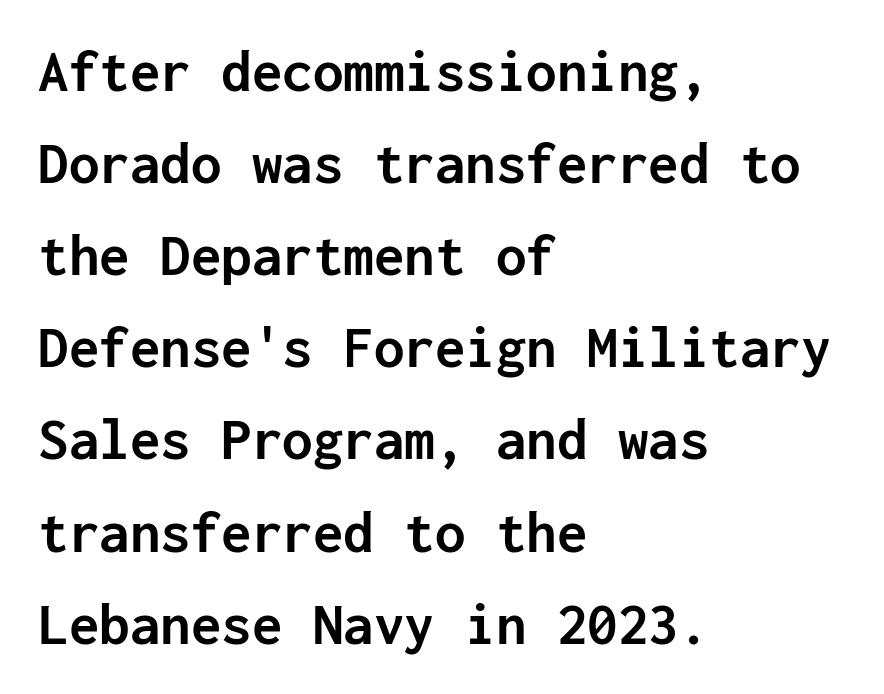
Observe the ordinary spacing: letters are neighbours, not strangers. Are there feet on the stems? There aren't — it's a sans. Each line starts at the same left margin while the right side varies. Does the lettering tilt? It doesn't — this is upright. Chunky letters — that's bold for sure. Check under the words: just untouched page.
